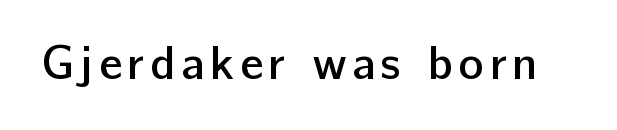
The image shows 47 px semibold sans-serif type, upright; set not underlined; low stroke contrast and a medium x-height.
